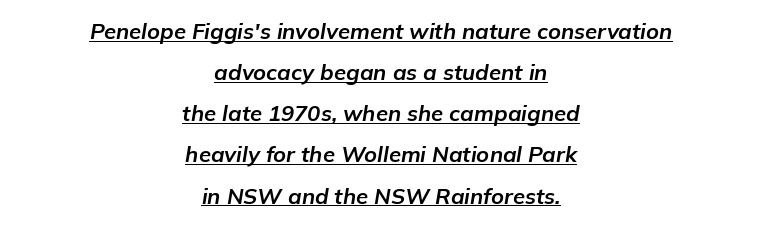
The glyphs are accompanied by a horizontal stroke just below them. The text block is weighted toward neither margin, spreading evenly from the middle. This rendering leaves character spacing at its baseline value. Italic: yes, the glyphs are oblique. These lines carry a lot of weight — the face is fully bold.
